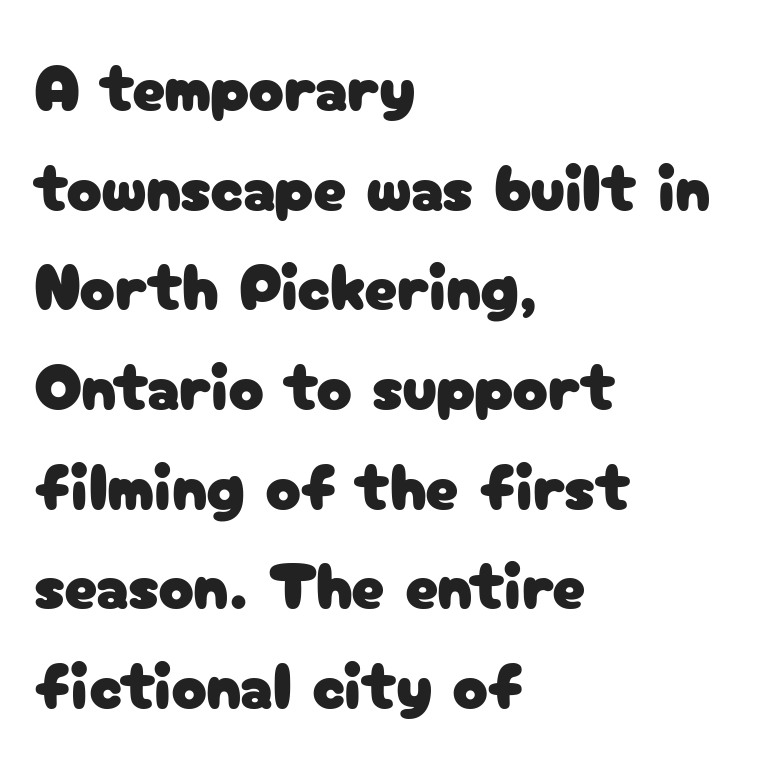
Q: Is the text italic (slanted)? A: No, it is upright.
Q: Is the typeface a serif or a sans-serif typeface? A: Sans-serif.
Q: Is the text underlined? A: No.
Q: How is the paragraph aligned? A: Left-aligned.
Q: Is the spacing between letters normal or unusually wide? A: Normal.
Q: Is the spacing between lines tight, normal or loose? A: Normal.
Q: Width (condensed, normal, or wide)? A: Normal.
Q: Stroke contrast? A: Low.
Q: x-height? A: Medium.
Q: Monospaced? A: No.
